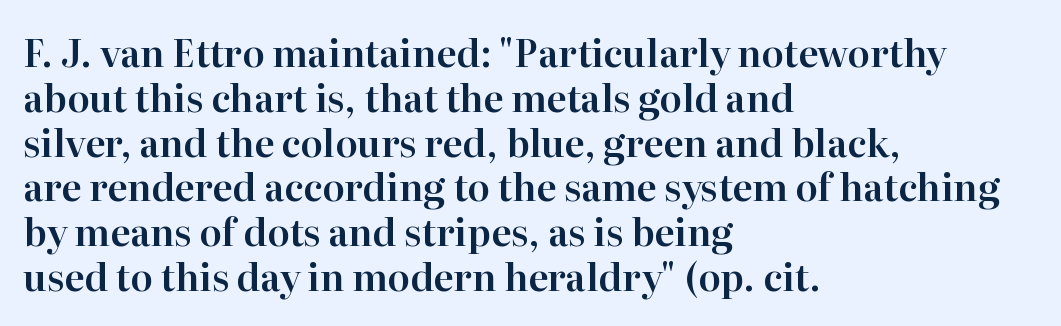
The image shows 37 px serif type, upright; set left-aligned, line spacing 1.21x, normal letter spacing, not underlined; high stroke contrast and a medium x-height.
